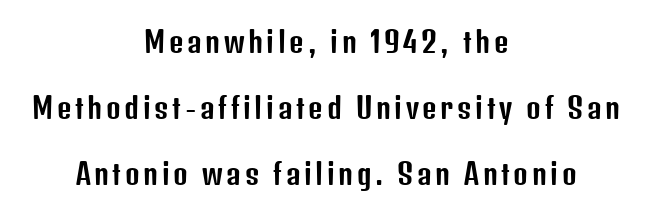
The image shows 28 px condensed sans-serif type, upright; set centered, loose line spacing (2.35x), not underlined; low stroke contrast and a medium x-height.
